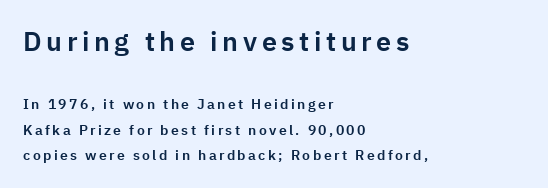
{"italic": "no", "underline": "no", "align": "left", "line_spacing_ratio": 1.83, "larger_block": "first", "size_ratio": 1.93, "glyph_px": 27}
